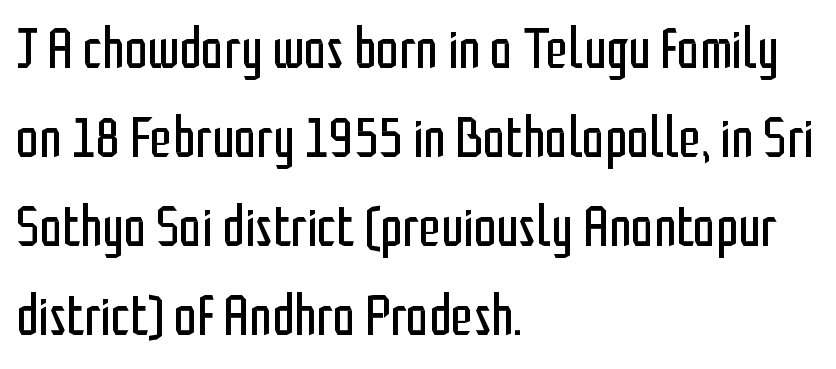
{"serif": "no", "italic": "no", "bold": "no", "weight": "regular", "width": "condensed", "stroke_contrast": "low", "x_height": "medium", "monospaced": "no", "underline": "no", "align": "left", "line_spacing": "normal", "line_spacing_ratio": 1.56, "letter_spacing": "normal", "letter_spacing_em": 0.0, "glyph_px": 57}
